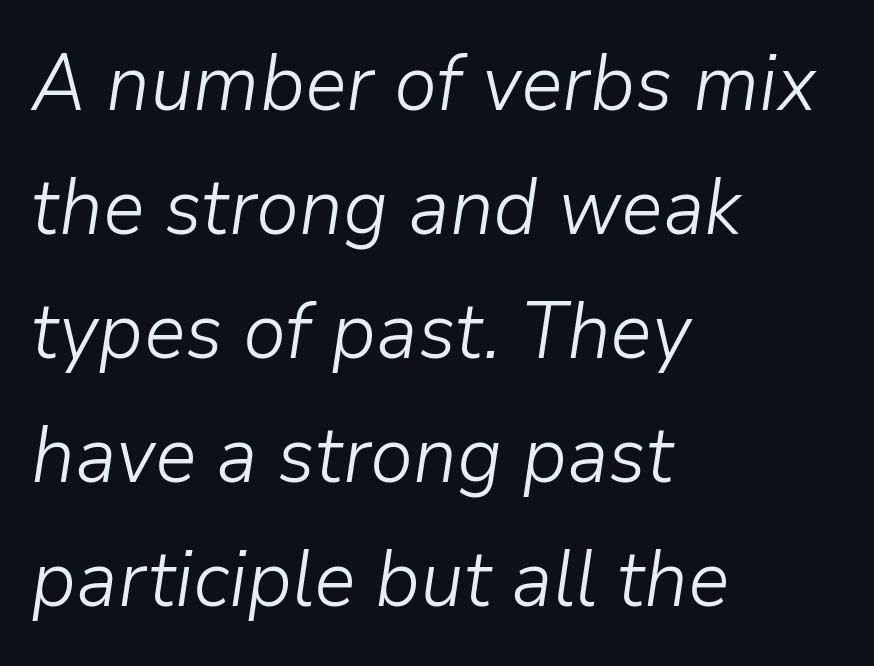
Q: Is the text bold? A: No.
Q: Is the text italic (slanted)? A: Yes, it leans right by about 9 degrees.
Q: Is the text underlined? A: No.
Q: How is the paragraph aligned? A: Left-aligned.
Q: Is the spacing between letters normal or unusually wide? A: Normal.
Q: Is the spacing between lines tight, normal or loose? A: Normal.
Q: Width (condensed, normal, or wide)? A: Normal.
Q: Stroke contrast? A: Low.
Q: x-height? A: Medium.
Q: Monospaced? A: No.
